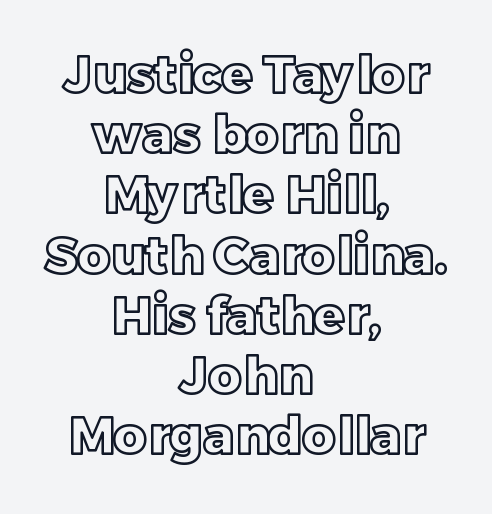
{"italic": "no", "width": "normal", "x_height": "large", "monospaced": "no", "underline": "no", "align": "center", "line_spacing_ratio": 1.18, "letter_spacing": "normal", "letter_spacing_em": 0.0, "glyph_px": 51}
